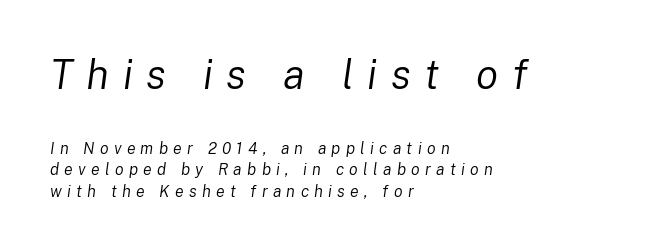
Q: Is the text bold? A: No.
Q: Is the text italic (slanted)? A: Yes, it leans right by about 8 degrees.
Q: Is the text underlined? A: No.
Q: How is the paragraph aligned? A: Left-aligned.
Q: Is the spacing between letters normal or unusually wide? A: Unusually wide.
Q: Is the spacing between lines tight, normal or loose? A: Normal.
Q: Which block of text is set in a larger size, the first (top) or the second (bottom)? A: The first (top) one.
Q: Width (condensed, normal, or wide)? A: Normal.
Q: Stroke contrast? A: Low.
Q: x-height? A: Medium.
Q: Monospaced? A: No.
